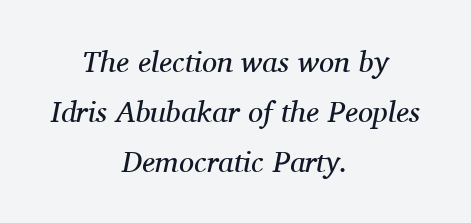
{"serif": "yes", "italic": "yes", "lean": "right", "slant_degrees": 11, "bold": "no", "weight": "regular", "width": "normal", "stroke_contrast": "medium", "x_height": "medium", "monospaced": "no", "underline": "no", "align": "center", "line_spacing": "normal", "line_spacing_ratio": 1.67, "letter_spacing": "normal", "letter_spacing_em": 0.0, "glyph_px": 30}
